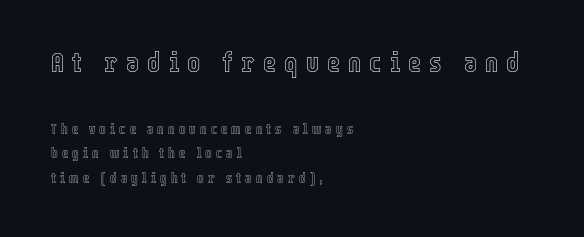
The image shows 28 px condensed type, upright; set left-aligned, line spacing 1.76x, unusually wide letter spacing (+0.29 em), not underlined; the first (top) block is 2.0x larger; a medium x-height.
